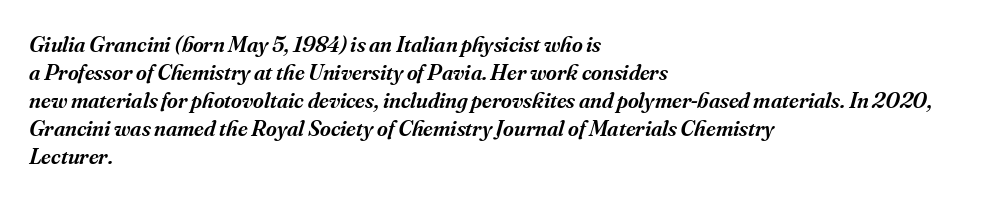
Q: Is the text bold? A: Semi-bold.
Q: Is the text italic (slanted)? A: Yes, it leans right by about 16 degrees.
Q: Is the text underlined? A: No.
Q: How is the paragraph aligned? A: Left-aligned.
Q: Is the spacing between letters normal or unusually wide? A: Normal.
